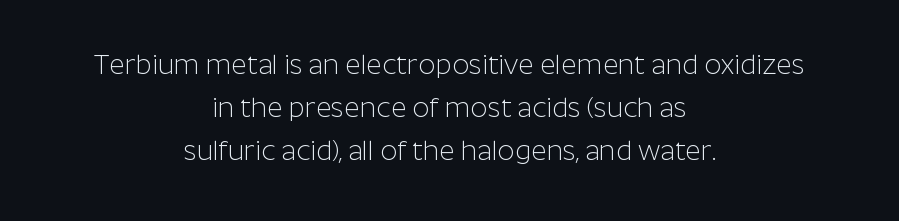
Q: Is the text bold? A: No.
Q: Is the text italic (slanted)? A: No, it is upright.
Q: Is the text underlined? A: No.
Q: How is the paragraph aligned? A: Centered.
Q: Is the spacing between letters normal or unusually wide? A: Normal.
Q: Is the spacing between lines tight, normal or loose? A: Normal.
